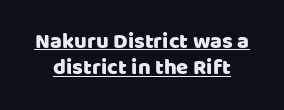
Quick note: underline on. The lettering stays uniformly vertical, giving the passage a roman look. You could call the tracking neutral — neither tight nor loose.
